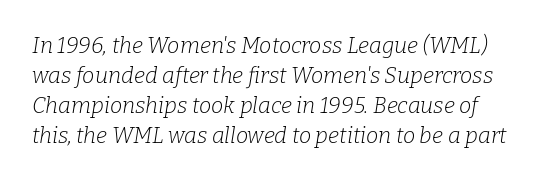
Q: Is the text bold? A: No.
Q: Is the text italic (slanted)? A: Yes, it leans right by about 9 degrees.
Q: Is the text underlined? A: No.
Q: Is the spacing between letters normal or unusually wide? A: Normal.
Q: Is the spacing between lines tight, normal or loose? A: Normal.
